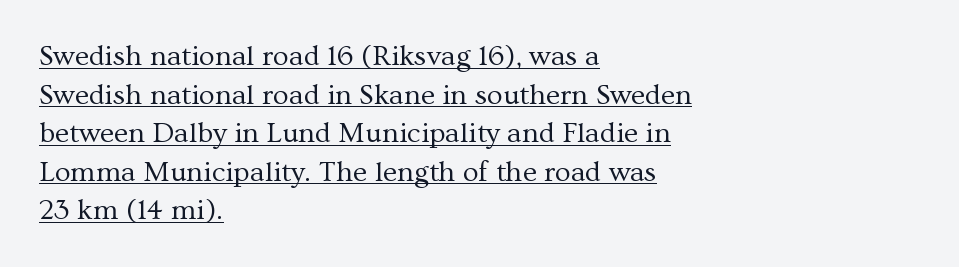
Stems and bowls with no extra thickness — not bold. These characters rest on top of a visible drawn line. Caption: standard tracking, unaltered. The lines sit at an ordinary, default distance from one another. To sum up the face: it has serifs.
